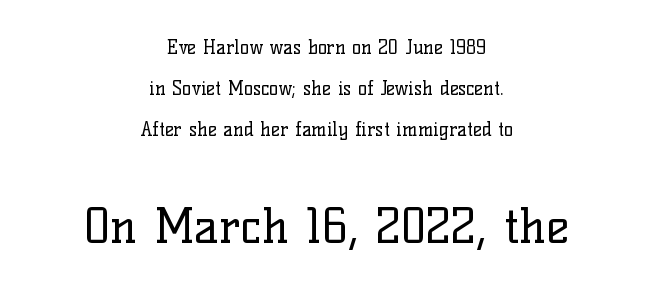
Q: Is the text bold? A: No.
Q: Is the text italic (slanted)? A: No, it is upright.
Q: Is the typeface a serif or a sans-serif typeface? A: Serif.
Q: Is the text underlined? A: No.
Q: How is the paragraph aligned? A: Centered.
Q: Is the spacing between letters normal or unusually wide? A: Normal.
Q: Is the spacing between lines tight, normal or loose? A: Loose.
Q: Which block of text is set in a larger size, the first (top) or the second (bottom)? A: The second (bottom) one.
Q: Width (condensed, normal, or wide)? A: Normal.
Q: Stroke contrast? A: Low.
Q: x-height? A: Medium.
Q: Monospaced? A: No.
